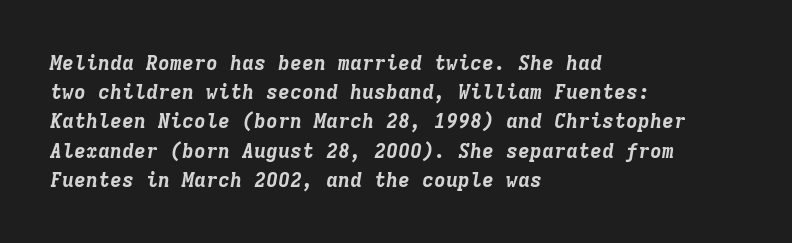
{"italic": "yes", "lean": "right", "slant_degrees": 9, "bold": "yes", "underline": "no", "align": "left", "line_spacing": "normal", "line_spacing_ratio": 1.46, "letter_spacing": "normal", "letter_spacing_em": 0.0, "glyph_px": 20}
